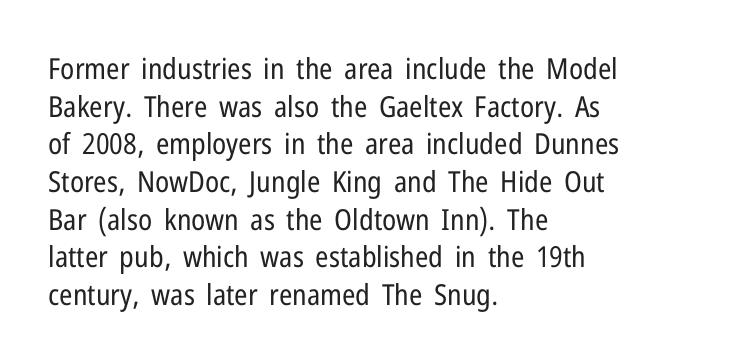
{"serif": "no", "italic": "no", "bold": "no", "weight": "regular", "width": "condensed", "stroke_contrast": "low", "x_height": "medium", "monospaced": "no", "underline": "no", "align": "left", "line_spacing": "normal", "line_spacing_ratio": 1.3, "letter_spacing": "normal", "letter_spacing_em": 0.0, "glyph_px": 29}
